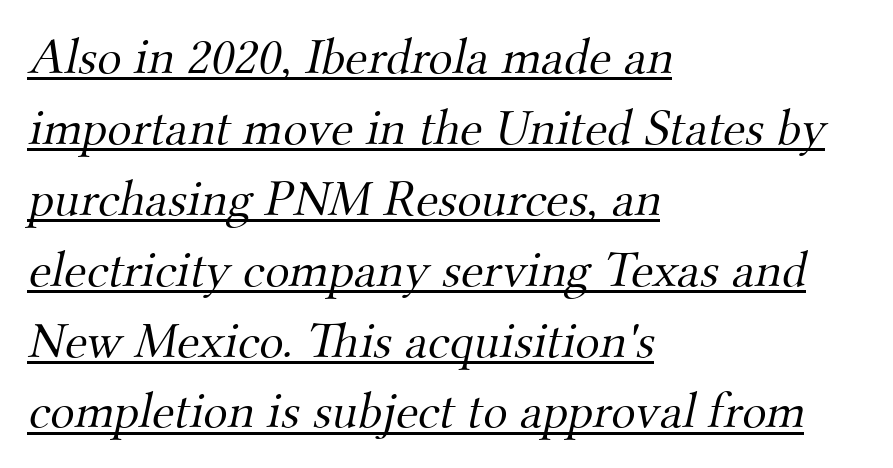
Q: Is the text bold? A: No.
Q: Is the typeface a serif or a sans-serif typeface? A: Serif.
Q: Is the text underlined? A: Yes.
Q: How is the paragraph aligned? A: Left-aligned.
Q: Is the spacing between letters normal or unusually wide? A: Normal.
Q: Is the spacing between lines tight, normal or loose? A: Normal.
Q: Width (condensed, normal, or wide)? A: Normal.
Q: Stroke contrast? A: Medium.
Q: x-height? A: Small.
Q: Monospaced? A: No.
